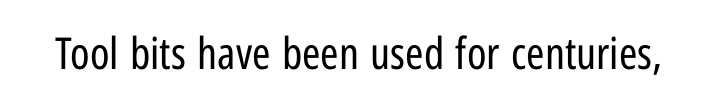
Q: Is the text bold? A: No.
Q: Is the text italic (slanted)? A: No, it is upright.
Q: Is the typeface a serif or a sans-serif typeface? A: Sans-serif.
Q: Is the text underlined? A: No.
Q: Is the spacing between letters normal or unusually wide? A: Normal.
Q: Width (condensed, normal, or wide)? A: Condensed.
Q: Stroke contrast? A: Low.
Q: x-height? A: Medium.
Q: Monospaced? A: No.
